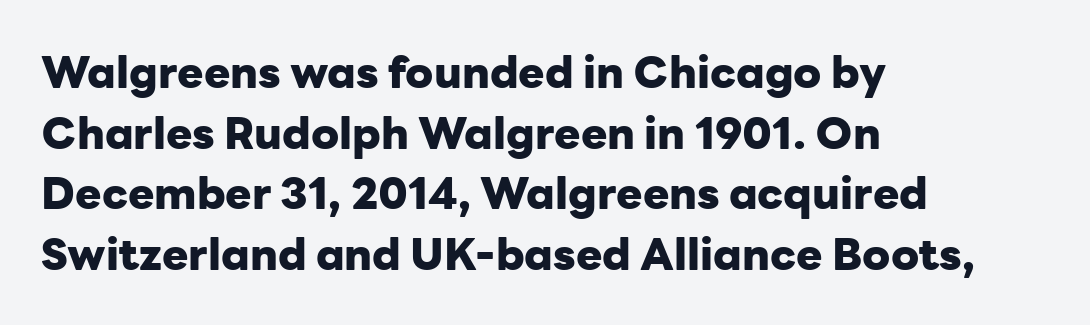
Q: Is the text bold? A: Yes.
Q: Is the text italic (slanted)? A: No, it is upright.
Q: Is the typeface a serif or a sans-serif typeface? A: Sans-serif.
Q: Is the text underlined? A: No.
Q: How is the paragraph aligned? A: Left-aligned.
Q: Is the spacing between letters normal or unusually wide? A: Normal.
Q: Is the spacing between lines tight, normal or loose? A: Normal.
Q: Width (condensed, normal, or wide)? A: Normal.
Q: Stroke contrast? A: Low.
Q: x-height? A: Medium.
Q: Monospaced? A: No.
